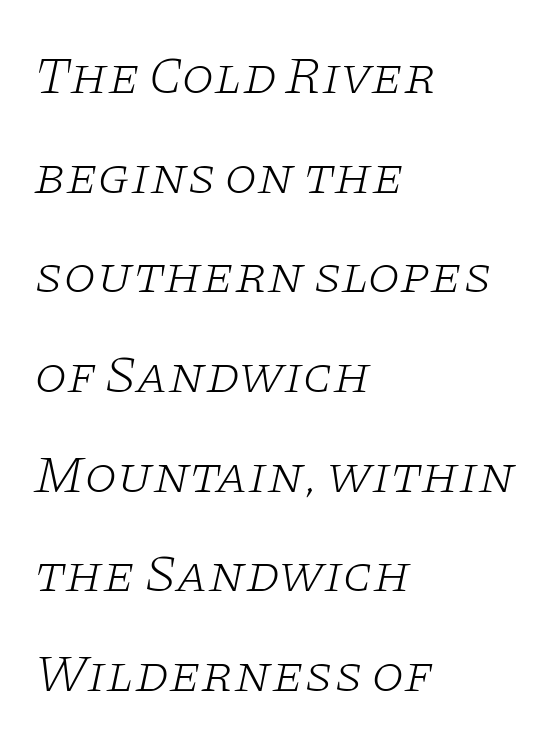
{"serif": "yes", "italic": "yes", "lean": "right", "slant_degrees": 11, "bold": "no", "weight": "light", "width": "wide", "stroke_contrast": "low", "x_height": "large", "monospaced": "no", "underline": "no", "align": "left", "line_spacing_ratio": 1.88, "letter_spacing": "normal", "letter_spacing_em": 0.0, "glyph_px": 53}
